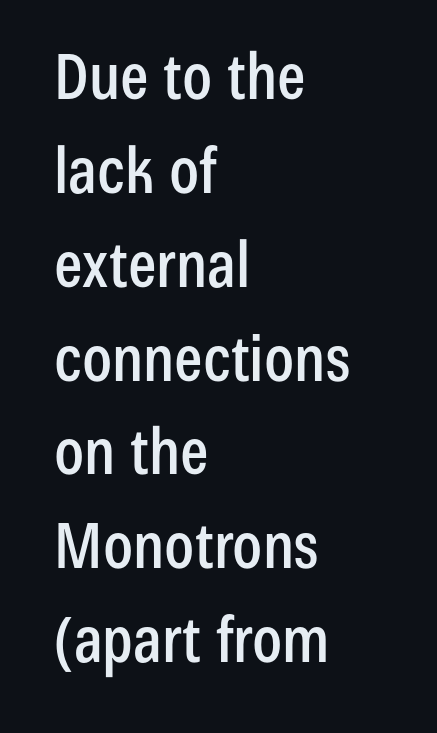
The image shows 63 px condensed sans-serif type, upright; set left-aligned, normal line spacing (1.49x), normal letter spacing, not underlined; low stroke contrast and a medium x-height.
